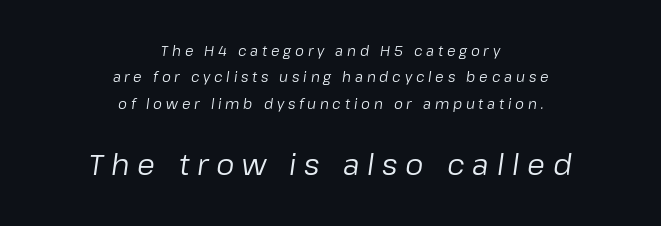
Q: Is the text bold? A: No.
Q: Is the text italic (slanted)? A: Yes, it leans right by about 8 degrees.
Q: Is the text underlined? A: No.
Q: How is the paragraph aligned? A: Centered.
Q: Is the spacing between letters normal or unusually wide? A: Unusually wide.
Q: Which block of text is set in a larger size, the first (top) or the second (bottom)? A: The second (bottom) one.
Q: Width (condensed, normal, or wide)? A: Normal.
Q: Stroke contrast? A: Low.
Q: x-height? A: Medium.
Q: Monospaced? A: No.
